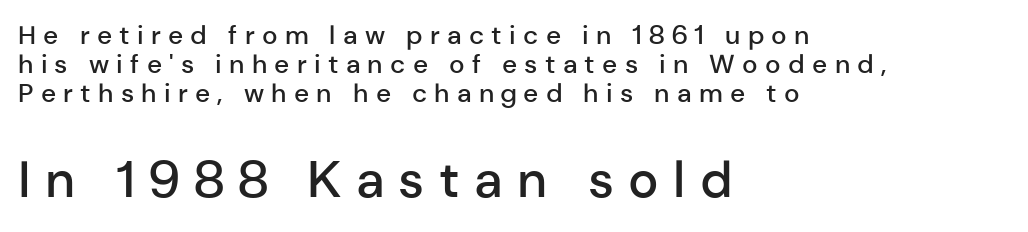
{"serif": "no", "italic": "no", "bold": "semi", "weight": "semibold", "width": "normal", "stroke_contrast": "low", "x_height": "medium", "monospaced": "no", "underline": "no", "align": "left", "line_spacing": "tight", "line_spacing_ratio": 1.12, "letter_spacing": "wide", "letter_spacing_em": 0.28, "larger_block": "second", "size_ratio": 1.96, "glyph_px": 51}
